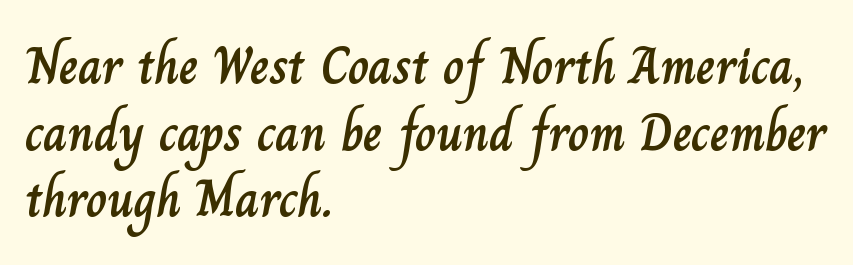
Q: Is the text italic (slanted)? A: Yes.
Q: Is the text underlined? A: No.
Q: How is the paragraph aligned? A: Left-aligned.
Q: Is the spacing between letters normal or unusually wide? A: Normal.
Q: Is the spacing between lines tight, normal or loose? A: Normal.
Q: Width (condensed, normal, or wide)? A: Normal.
Q: Stroke contrast? A: Low.
Q: x-height? A: Small.
Q: Monospaced? A: No.
